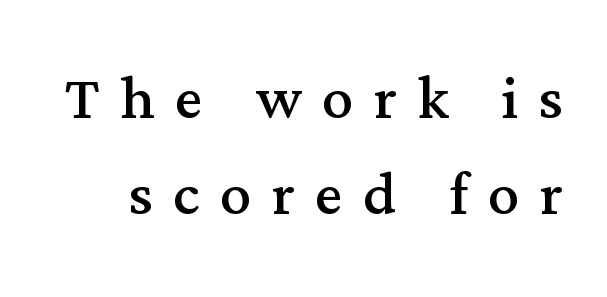
{"serif": "yes", "italic": "no", "bold": "no", "weight": "regular", "width": "normal", "stroke_contrast": "medium", "x_height": "medium", "monospaced": "no", "underline": "no", "line_spacing_ratio": 1.23, "letter_spacing": "wide", "letter_spacing_em": 0.26, "glyph_px": 78}
